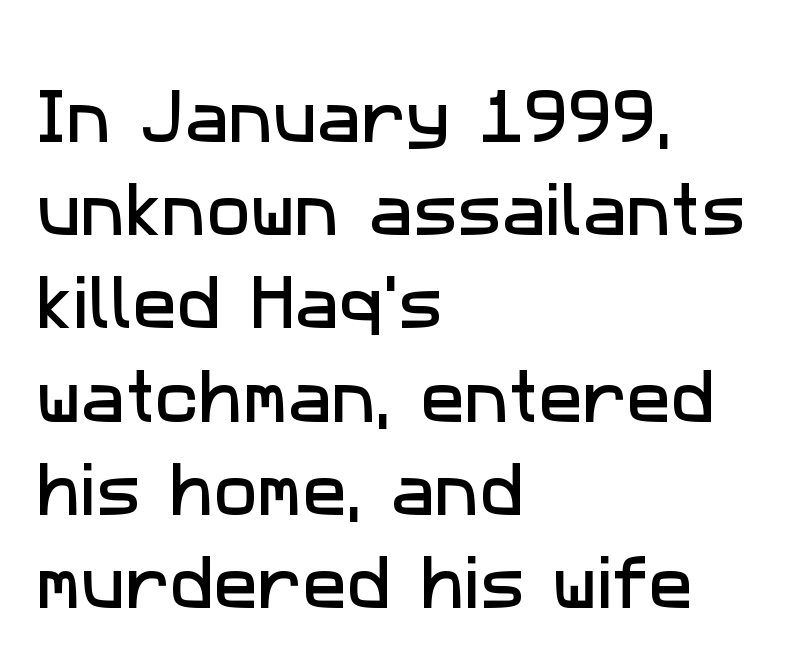
This rendering leaves character spacing at its baseline value. A typesetter would call this proportional, since set widths differ per character. Compared with a centered layout, this one pins lines to the left instead. Type style note: lacks serifs. Clear beneath every line of the passage.
